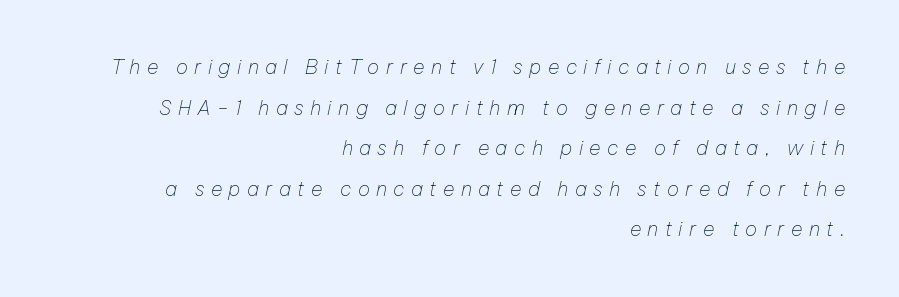
The image shows 20 px text type, italic (leaning right); set right-aligned, loose line spacing (2.03x), unusually wide letter spacing (+0.32 em), not underlined.
